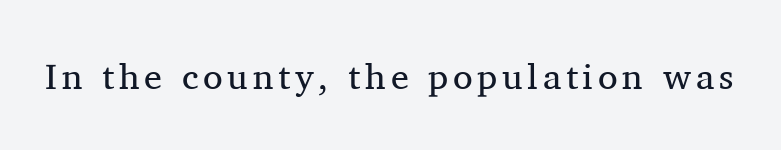
{"serif": "yes", "italic": "no", "bold": "no", "weight": "regular", "width": "normal", "stroke_contrast": "medium", "x_height": "medium", "monospaced": "no", "underline": "no", "glyph_px": 36}
